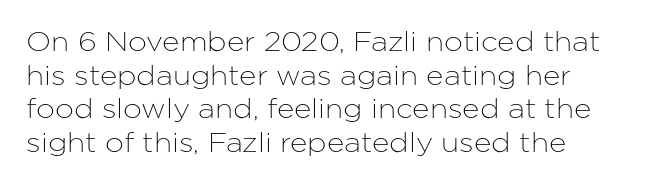
{"italic": "no", "underline": "no", "align": "left", "line_spacing": "normal", "line_spacing_ratio": 1.25, "letter_spacing": "normal", "letter_spacing_em": 0.0, "glyph_px": 27}
